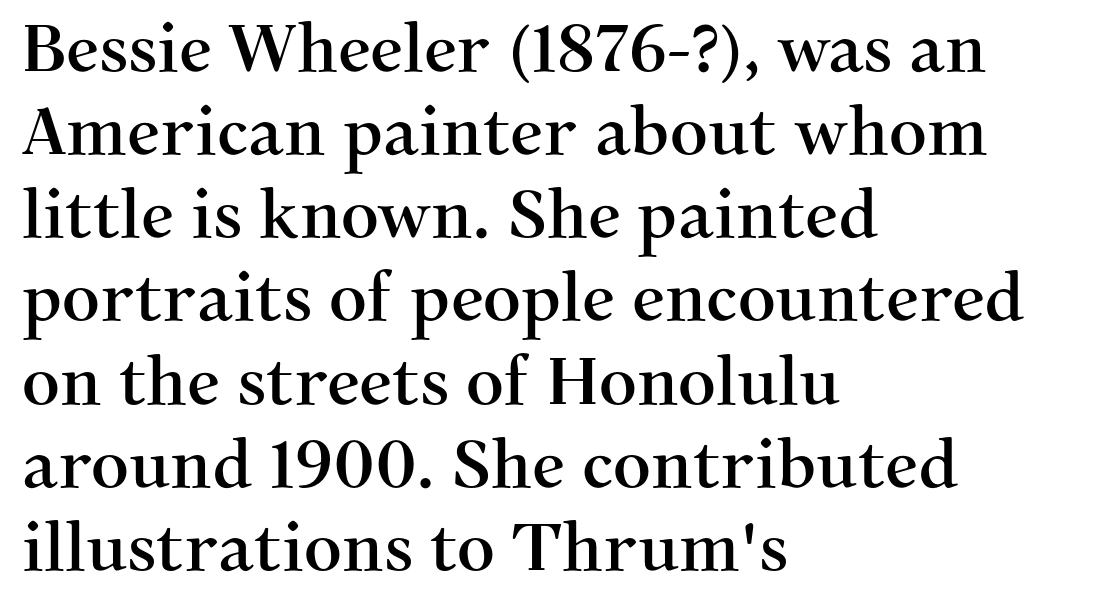
The image shows 66 px serif type, upright; set left-aligned, normal line spacing (1.26x), normal letter spacing, not underlined; medium stroke contrast and a medium x-height.
